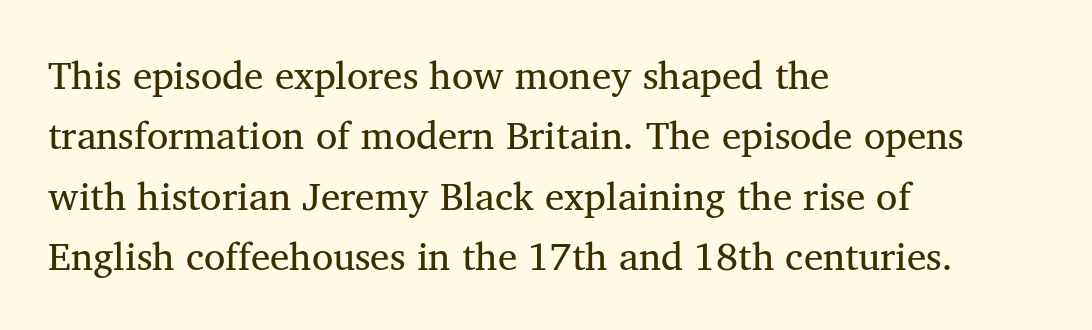
The image shows 39 px regular-weight serif type, upright; set left-aligned, normal line spacing (1.55x), normal letter spacing, not underlined; medium stroke contrast and a medium x-height.
